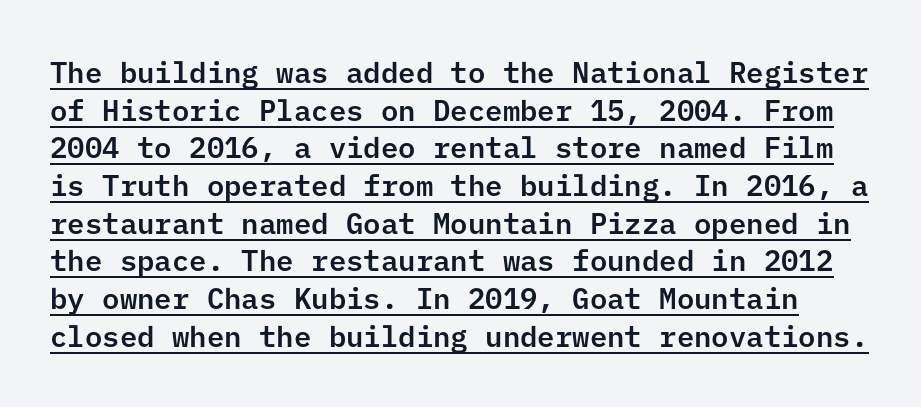
Q: Is the text italic (slanted)? A: No, it is upright.
Q: Is the typeface a serif or a sans-serif typeface? A: Sans-serif.
Q: Is the text underlined? A: Yes.
Q: Is the spacing between letters normal or unusually wide? A: Normal.
Q: Is the spacing between lines tight, normal or loose? A: Normal.
Q: Width (condensed, normal, or wide)? A: Normal.
Q: Stroke contrast? A: Low.
Q: x-height? A: Medium.
